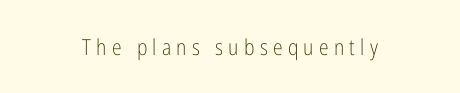
Posture: upright roman. The letters look calm and open, with moderate or lighter stems. The text block is weighted toward neither margin, spreading evenly from the middle. The face used here is rendered with a markedly widened letterfit.
